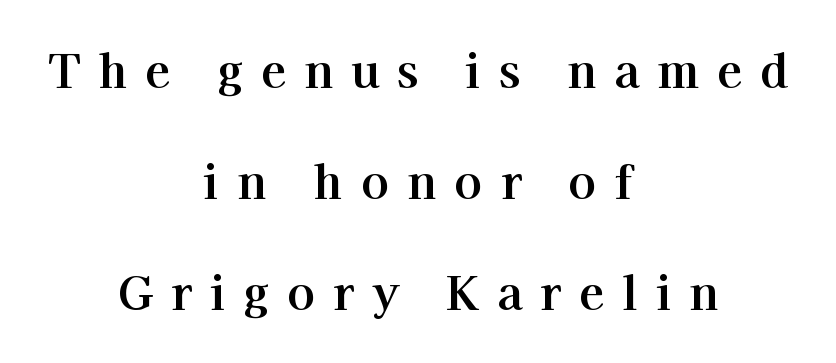
{"serif": "yes", "italic": "no", "width": "normal", "stroke_contrast": "high", "x_height": "medium", "monospaced": "no", "underline": "no", "align": "center", "line_spacing": "loose", "line_spacing_ratio": 2.41, "letter_spacing": "wide", "letter_spacing_em": 0.39, "glyph_px": 46}
